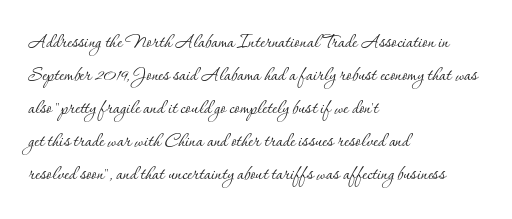
The image shows 24 px text type; set left-aligned, normal line spacing (1.38x), normal letter spacing, not underlined.
